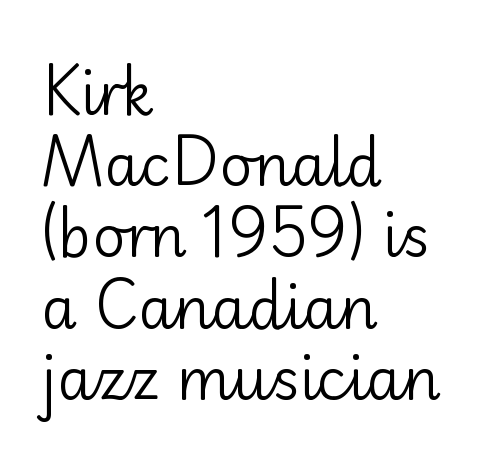
Q: Is the text bold? A: No.
Q: Is the text italic (slanted)? A: No, it is upright.
Q: Is the typeface a serif or a sans-serif typeface? A: Sans-serif.
Q: Is the text underlined? A: No.
Q: How is the paragraph aligned? A: Left-aligned.
Q: Is the spacing between letters normal or unusually wide? A: Normal.
Q: Is the spacing between lines tight, normal or loose? A: Normal.
Q: Width (condensed, normal, or wide)? A: Normal.
Q: Stroke contrast? A: Low.
Q: x-height? A: Small.
Q: Monospaced? A: No.
